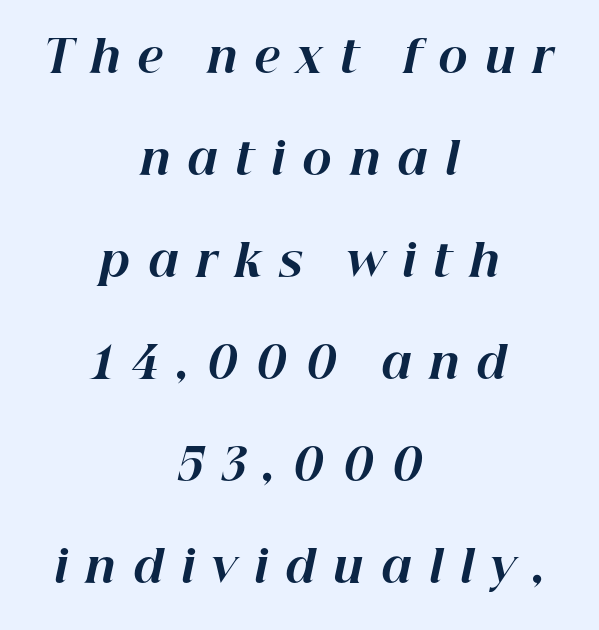
Q: Is the text bold? A: Yes.
Q: Is the text italic (slanted)? A: Yes, it leans right by about 12 degrees.
Q: Is the text underlined? A: No.
Q: How is the paragraph aligned? A: Centered.
Q: Is the spacing between letters normal or unusually wide? A: Unusually wide.
Q: Is the spacing between lines tight, normal or loose? A: Loose.
Q: Width (condensed, normal, or wide)? A: Normal.
Q: Stroke contrast? A: High.
Q: x-height? A: Medium.
Q: Monospaced? A: No.
